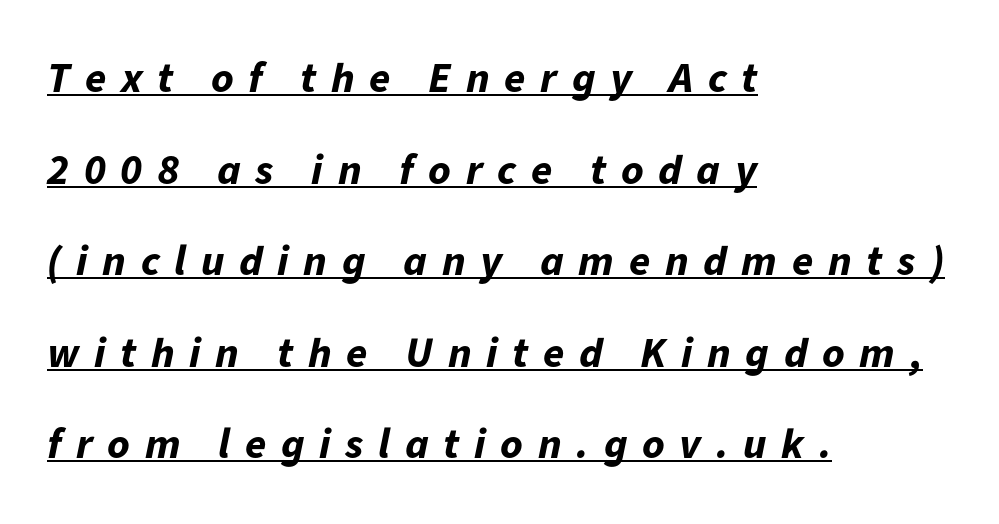
{"italic": "yes", "lean": "right", "slant_degrees": 11, "bold": "yes", "weight": "bold", "width": "normal", "stroke_contrast": "low", "x_height": "medium", "monospaced": "no", "underline": "yes", "align": "left", "line_spacing": "loose", "line_spacing_ratio": 2.13, "letter_spacing": "wide", "letter_spacing_em": 0.34, "glyph_px": 43}
